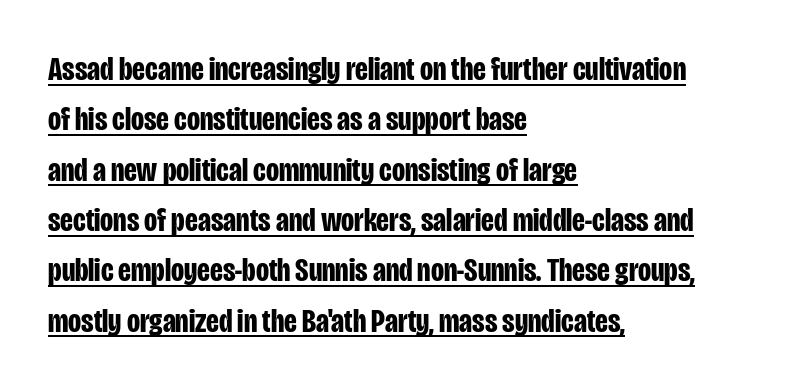
The image shows 34 px bold, condensed sans-serif type, upright; set left-aligned, normal line spacing (1.48x), normal letter spacing, underlined; low stroke contrast and a large x-height.
